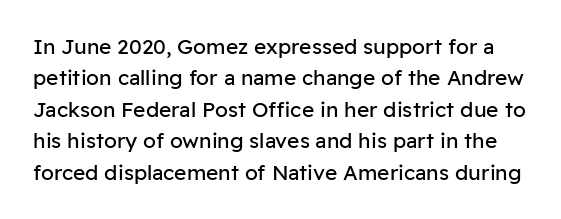
Q: Is the text bold? A: No.
Q: Is the text italic (slanted)? A: No, it is upright.
Q: Is the text underlined? A: No.
Q: Is the spacing between letters normal or unusually wide? A: Normal.
Q: Is the spacing between lines tight, normal or loose? A: Normal.
